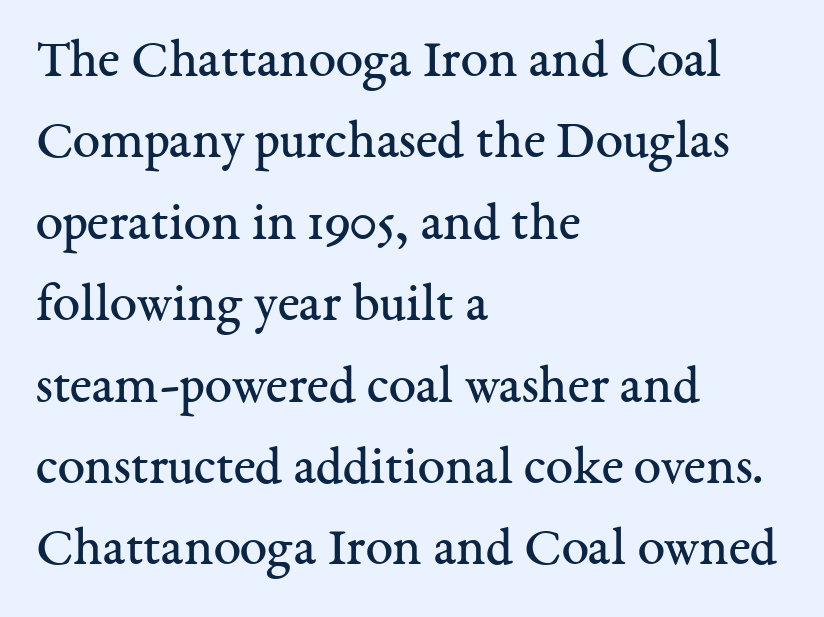
Q: Is the text bold? A: No.
Q: Is the text italic (slanted)? A: No, it is upright.
Q: Is the typeface a serif or a sans-serif typeface? A: Serif.
Q: Is the text underlined? A: No.
Q: How is the paragraph aligned? A: Left-aligned.
Q: Is the spacing between letters normal or unusually wide? A: Normal.
Q: Is the spacing between lines tight, normal or loose? A: Normal.
Q: Width (condensed, normal, or wide)? A: Normal.
Q: Stroke contrast? A: Medium.
Q: x-height? A: Medium.
Q: Monospaced? A: No.
